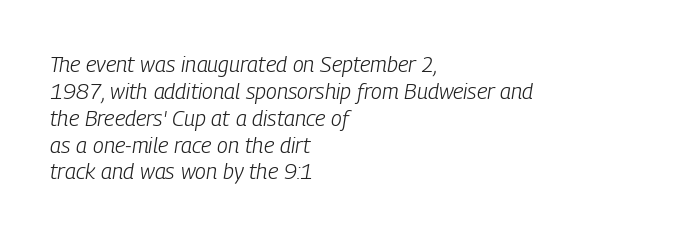
{"italic": "yes", "lean": "right", "slant_degrees": 9, "bold": "no", "underline": "no", "align": "left", "line_spacing_ratio": 1.22, "letter_spacing": "normal", "letter_spacing_em": 0.0, "glyph_px": 22}
